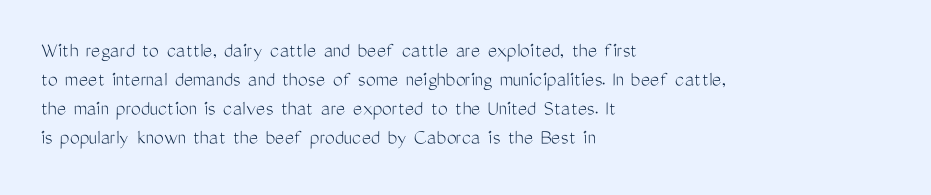
Tall strokes in this sample are plumb rather than angled. The passage shown has conventional tracking throughout. Every row of glyphs begins at an identical x-position on the left. A normal amount of white space separates one row of letters from the next. Type without underlining.
